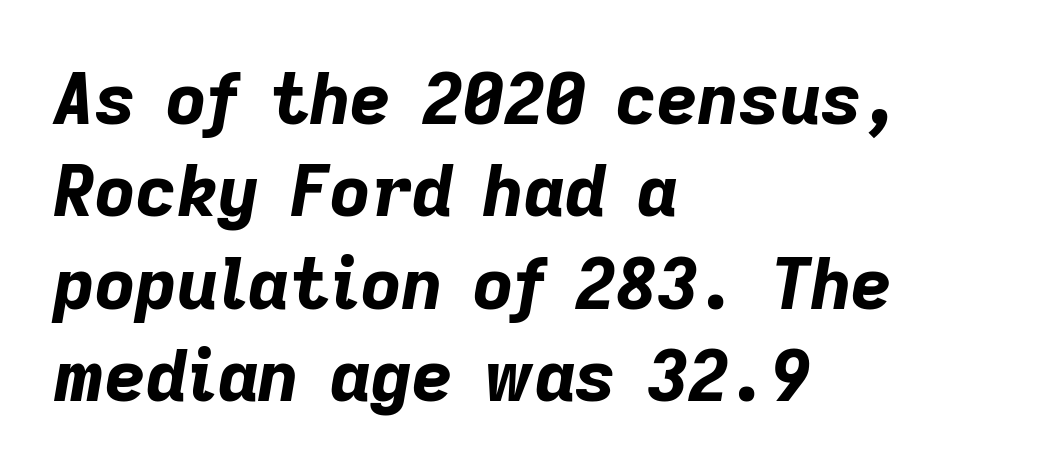
{"italic": "yes", "lean": "right", "slant_degrees": 9, "bold": "yes", "weight": "bold", "width": "normal", "stroke_contrast": "low", "x_height": "medium", "monospaced": "no", "underline": "no", "align": "left", "line_spacing": "normal", "line_spacing_ratio": 1.3, "letter_spacing": "normal", "letter_spacing_em": 0.0, "glyph_px": 71}
